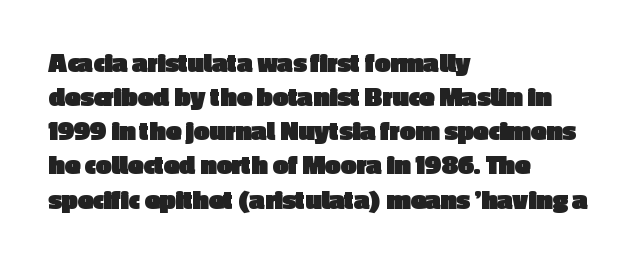
Q: Is the text bold? A: Yes.
Q: Is the text italic (slanted)? A: No, it is upright.
Q: Is the typeface a serif or a sans-serif typeface? A: Sans-serif.
Q: Is the text underlined? A: No.
Q: How is the paragraph aligned? A: Left-aligned.
Q: Is the spacing between letters normal or unusually wide? A: Normal.
Q: Width (condensed, normal, or wide)? A: Normal.
Q: x-height? A: Medium.
Q: Monospaced? A: No.
